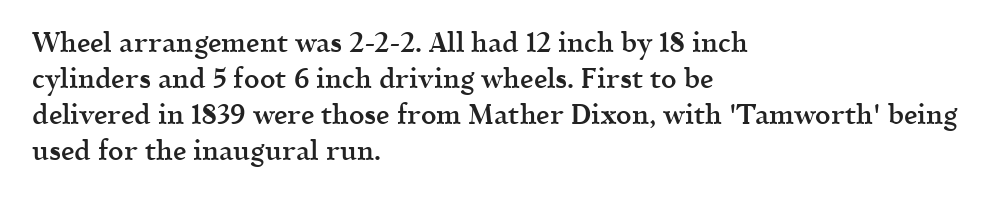
The image shows 27 px text type, upright; set left-aligned, normal line spacing (1.33x), normal letter spacing, not underlined.
